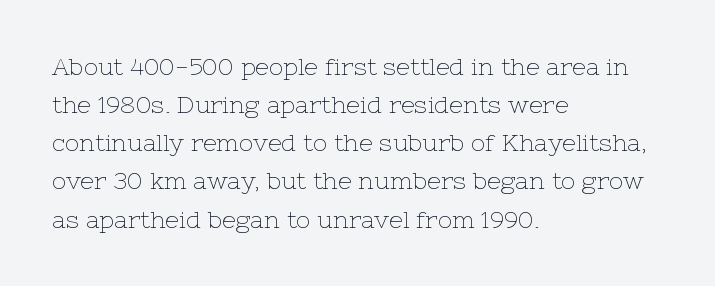
Q: Is the text bold? A: No.
Q: Is the text italic (slanted)? A: No, it is upright.
Q: Is the text underlined? A: No.
Q: How is the paragraph aligned? A: Left-aligned.
Q: Is the spacing between letters normal or unusually wide? A: Normal.
Q: Is the spacing between lines tight, normal or loose? A: Normal.
